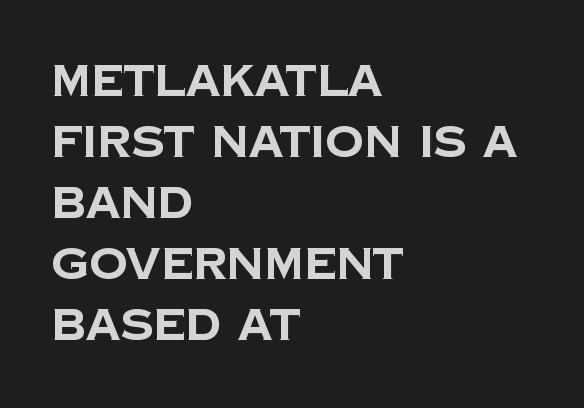
Q: Is the text bold? A: Yes.
Q: Is the typeface a serif or a sans-serif typeface? A: Sans-serif.
Q: Is the text underlined? A: No.
Q: How is the paragraph aligned? A: Left-aligned.
Q: Is the spacing between letters normal or unusually wide? A: Normal.
Q: Is the spacing between lines tight, normal or loose? A: Normal.
Q: Width (condensed, normal, or wide)? A: Normal.
Q: Stroke contrast? A: Low.
Q: x-height? A: Large.
Q: Monospaced? A: No.
